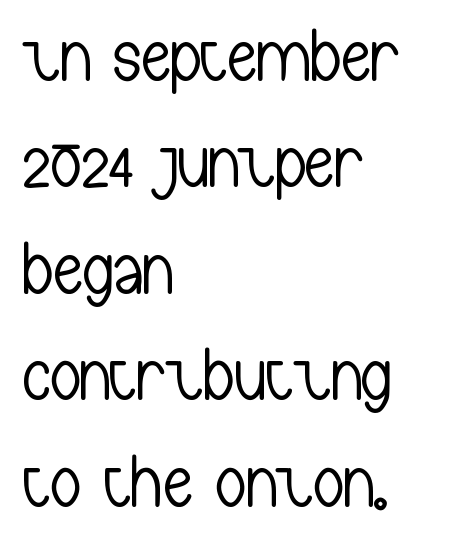
{"serif": "no", "italic": "no", "bold": "no", "weight": "light", "width": "condensed", "stroke_contrast": "low", "x_height": "medium", "monospaced": "no", "underline": "no", "align": "left", "line_spacing": "normal", "line_spacing_ratio": 1.42, "letter_spacing": "normal", "letter_spacing_em": 0.0, "glyph_px": 75}
